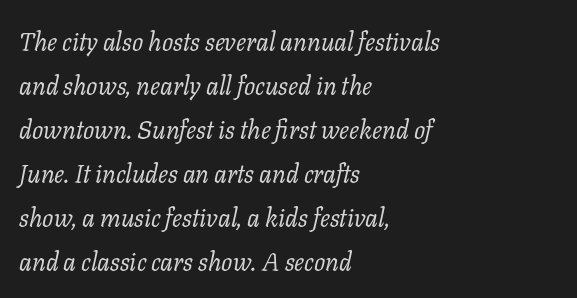
These lines keep a tight, regular rhythm from letter to letter. Only glyphs here, with clear space below each row. These lines were composed using italics. The rendering anchors every line to the left-hand side. The cut favours lightness, reaching ordinary text weight at its darkest.
